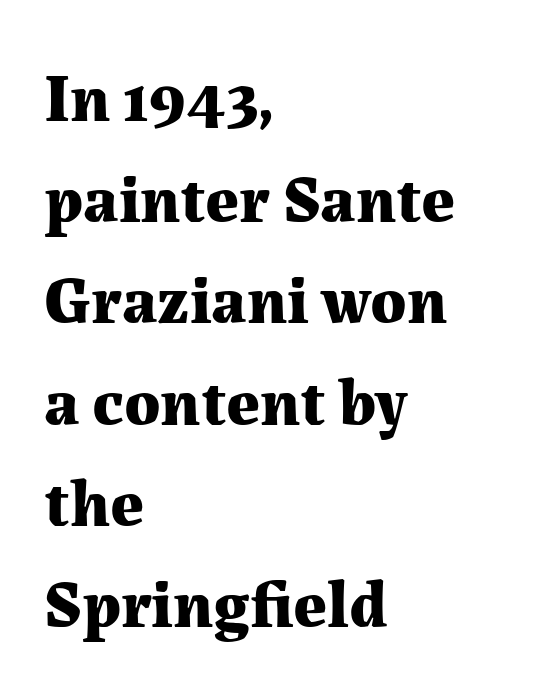
{"serif": "yes", "italic": "no", "bold": "yes", "weight": "bold", "width": "normal", "stroke_contrast": "medium", "x_height": "medium", "monospaced": "no", "underline": "no", "align": "left", "line_spacing": "normal", "line_spacing_ratio": 1.51, "letter_spacing": "normal", "letter_spacing_em": 0.0, "glyph_px": 67}
